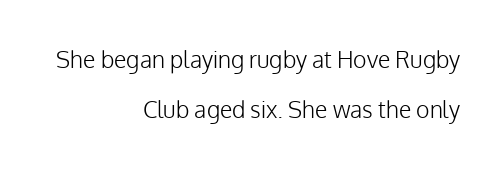
{"italic": "no", "bold": "no", "underline": "no", "align": "right", "line_spacing": "loose", "line_spacing_ratio": 2.19, "letter_spacing": "normal", "letter_spacing_em": 0.0, "glyph_px": 23}
